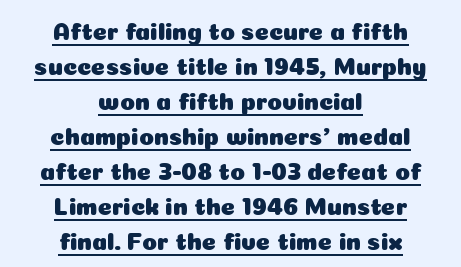
The image shows 24 px text type, upright; set centered, normal line spacing (1.46x), normal letter spacing, underlined.
